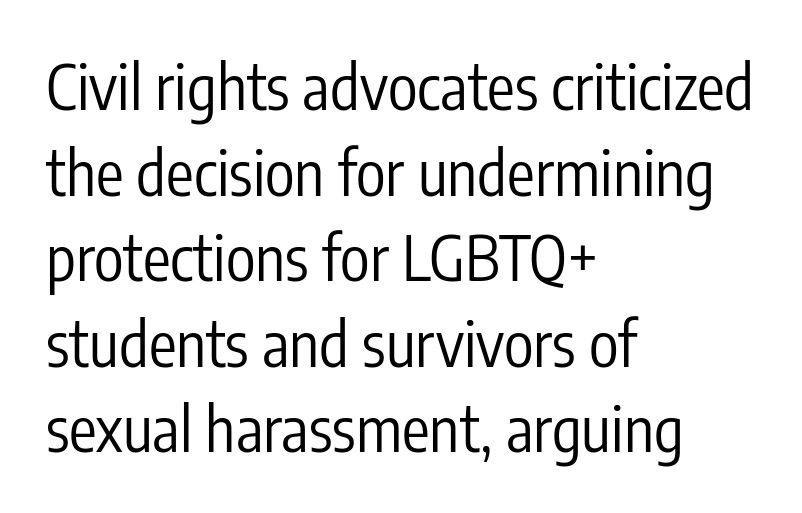
The image shows 62 px regular-weight, condensed sans-serif type, upright; set left-aligned, normal line spacing (1.38x), normal letter spacing, not underlined; low stroke contrast and a medium x-height.
